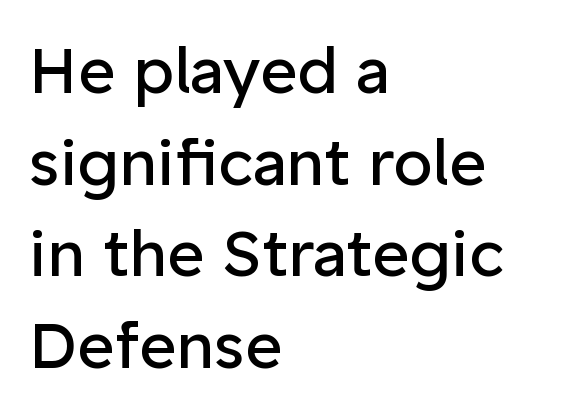
Summary of weight: not heavy and not bold. This sample uses an upright cut, with every glyph sitting square on the baseline. Students, note that the glyphs here touch the page at normal intervals. Regarding serifs, this sample does without them. The gap between lines stays unmarked.
